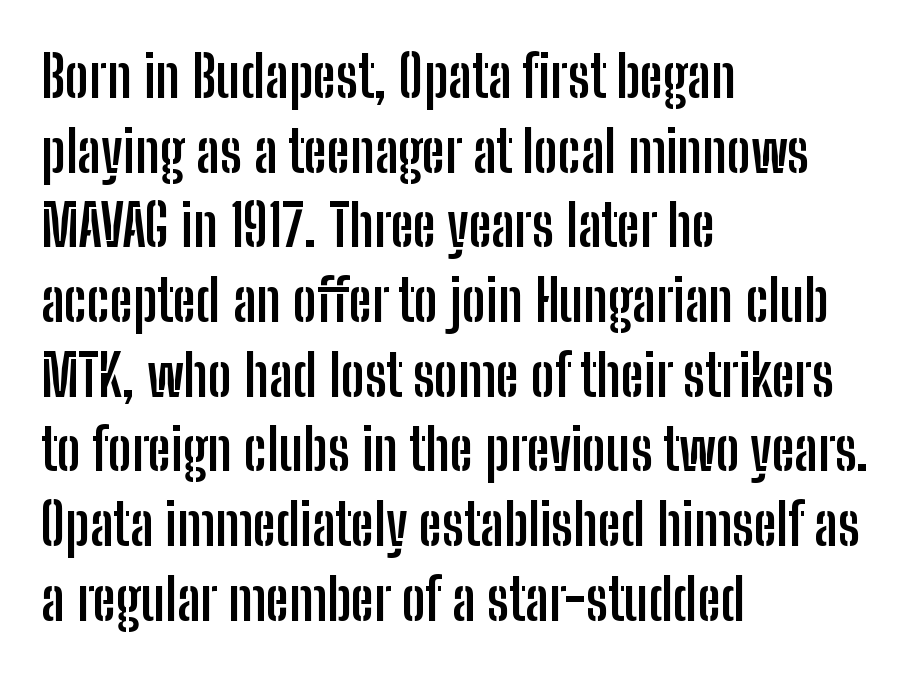
Q: Is the text bold? A: Yes.
Q: Is the text italic (slanted)? A: No, it is upright.
Q: Is the typeface a serif or a sans-serif typeface? A: Sans-serif.
Q: Is the text underlined? A: No.
Q: How is the paragraph aligned? A: Left-aligned.
Q: Is the spacing between letters normal or unusually wide? A: Normal.
Q: Is the spacing between lines tight, normal or loose? A: Normal.
Q: Width (condensed, normal, or wide)? A: Condensed.
Q: Stroke contrast? A: Low.
Q: x-height? A: Medium.
Q: Monospaced? A: No.
